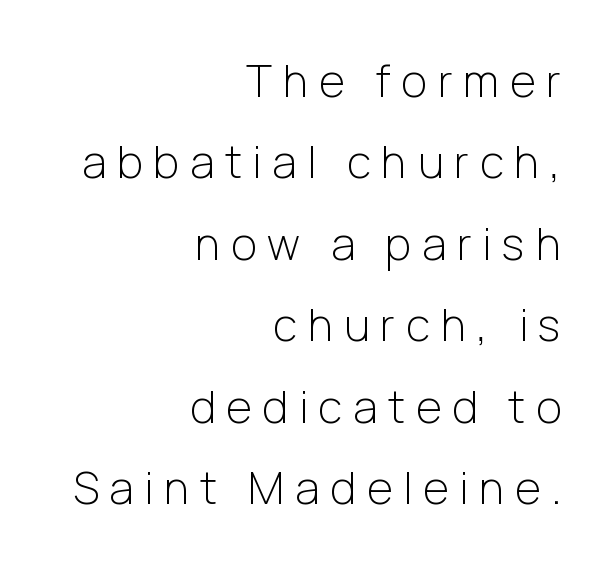
These glyphs show unthickened strokes, regular width or finer. Style check: upright. Is the block centered? No — it sits flush against the right margin. The typeface chosen for these lines omits serifs.
